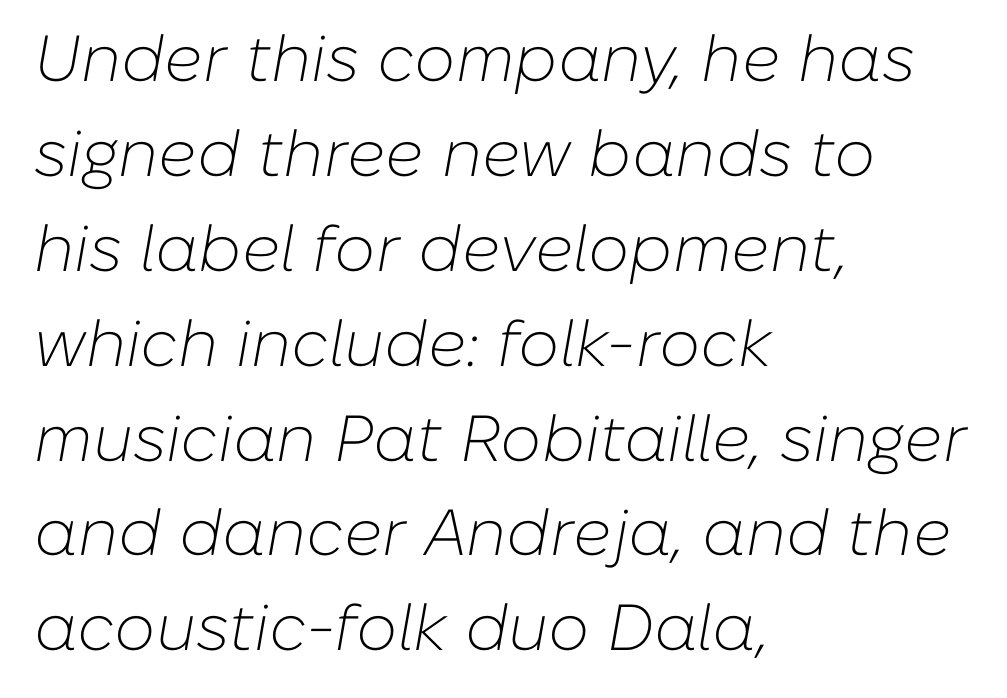
Spacing between characters is what you'd get straight out of the box. Each row of text sits above clean, open space. A typesetter would call this proportional, since set widths differ per character. In terms of leading, this rendering sits right in the middle. The ragged edge is on the right, which tells us the setting is flush left.
